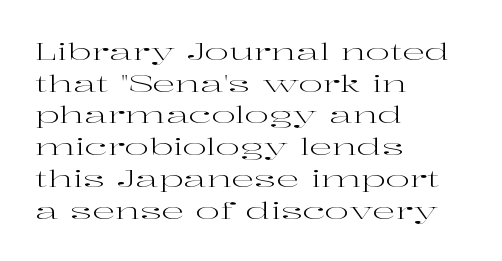
{"italic": "no", "bold": "no", "underline": "no", "align": "left", "line_spacing": "normal", "line_spacing_ratio": 1.38, "letter_spacing": "normal", "letter_spacing_em": 0.0, "glyph_px": 23}
